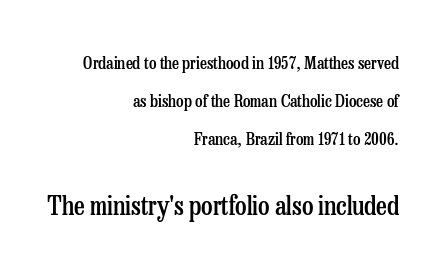
Bare-footed words on every line. Does the leading feel generous? Absolutely, it's lavish. Tracking value appears to be zero — textbook default spacing. Which of the two is more prominent by size? The second, at the bottom. Compared with an ordinary text face, these strokes are moderately heavier — a semibold. Notice how the stems are strictly vertical — no italics here.
